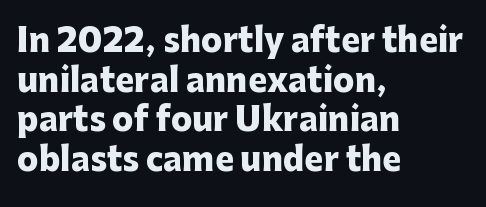
{"serif": "no", "italic": "no", "bold": "yes", "weight": "heavy", "width": "normal", "stroke_contrast": "low", "x_height": "medium", "monospaced": "no", "underline": "no", "align": "left", "line_spacing_ratio": 1.24, "letter_spacing": "normal", "letter_spacing_em": 0.0, "glyph_px": 32}
